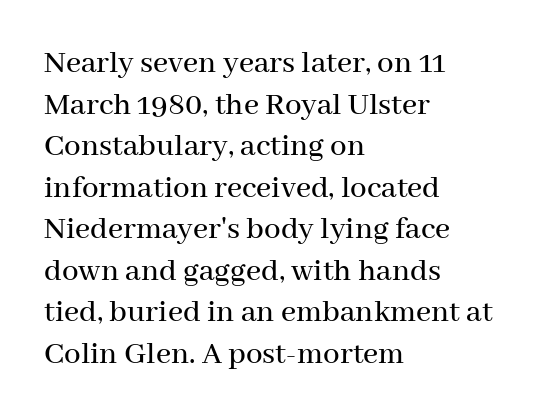
These lines are composed in type with serifs. The face used here is rendered with its standard letterfit. Does the leading feel generous? No, just average. These lines are set flush left with a ragged right edge.
